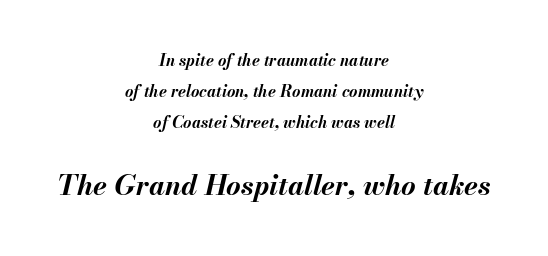
Q: Is the text bold? A: Yes.
Q: Is the text italic (slanted)? A: Yes, it leans right by about 13 degrees.
Q: Is the text underlined? A: No.
Q: How is the paragraph aligned? A: Centered.
Q: Is the spacing between letters normal or unusually wide? A: Normal.
Q: Is the spacing between lines tight, normal or loose? A: Loose.
Q: Which block of text is set in a larger size, the first (top) or the second (bottom)? A: The second (bottom) one.
Q: Width (condensed, normal, or wide)? A: Normal.
Q: Stroke contrast? A: Medium.
Q: x-height? A: Small.
Q: Monospaced? A: No.
